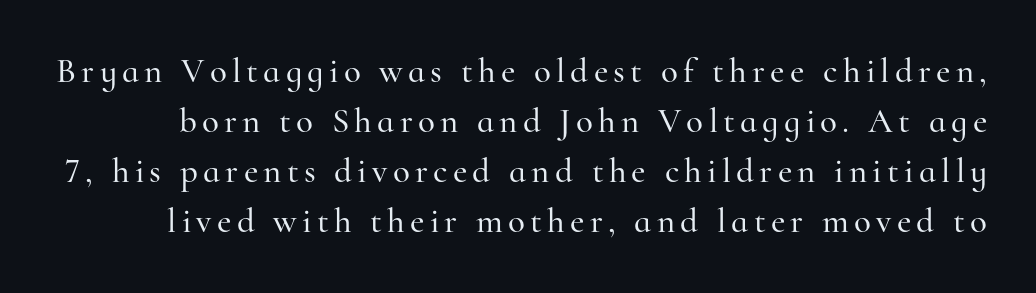
The strip under each line holds only bare page. These lines are composed in type with serifs. Characters remain perfectly vertical along every line. The lines sit at an ordinary, default distance from one another. Here the designer chose a conventional face with non-uniform glyph widths.
